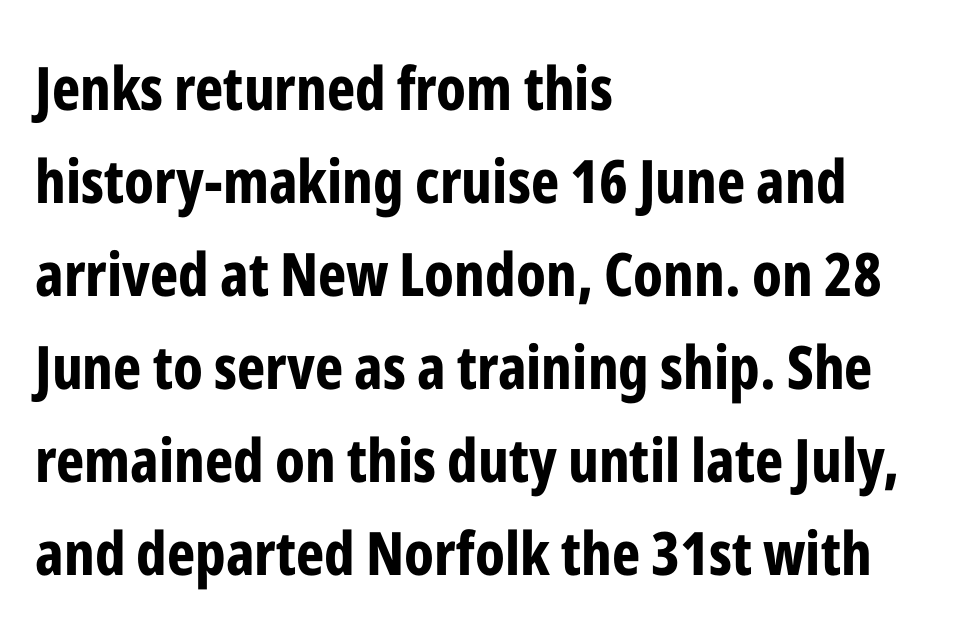
Q: Is the text bold? A: Yes.
Q: Is the text italic (slanted)? A: No, it is upright.
Q: Is the typeface a serif or a sans-serif typeface? A: Sans-serif.
Q: Is the text underlined? A: No.
Q: How is the paragraph aligned? A: Left-aligned.
Q: Is the spacing between letters normal or unusually wide? A: Normal.
Q: Is the spacing between lines tight, normal or loose? A: Normal.
Q: Width (condensed, normal, or wide)? A: Condensed.
Q: Stroke contrast? A: Low.
Q: x-height? A: Medium.
Q: Monospaced? A: No.
